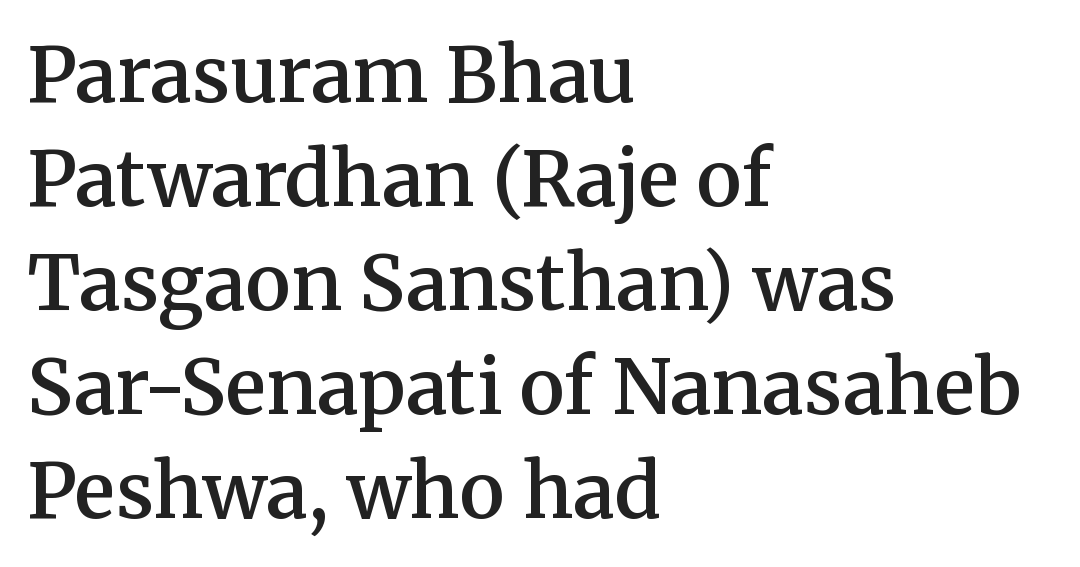
The image shows 76 px semibold serif type, upright; set left-aligned, normal line spacing (1.37x), normal letter spacing, not underlined; medium stroke contrast and a medium x-height.
